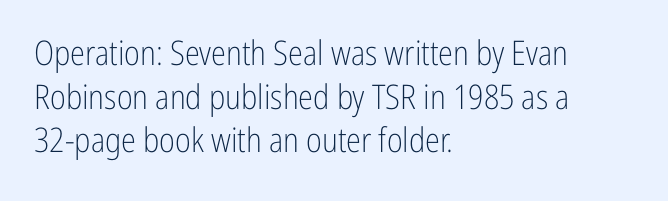
The words here are not underlined. Classification — sans serif. This sample has the flowing, uneven cadence of proportional lettering. Summary of vertical rhythm: regular, with standard interline spacing. You could call the tracking neutral — neither tight nor loose.
